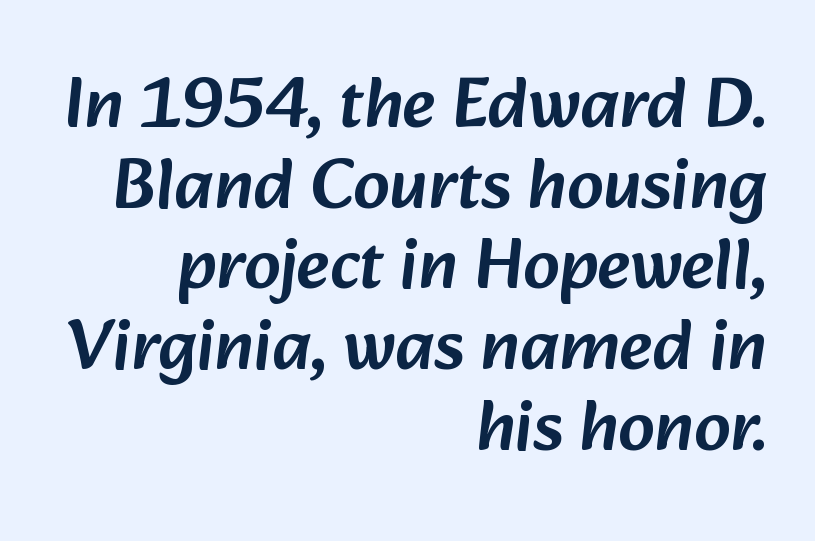
Q: Is the typeface a serif or a sans-serif typeface? A: Sans-serif.
Q: Is the text underlined? A: No.
Q: How is the paragraph aligned? A: Right-aligned.
Q: Is the spacing between letters normal or unusually wide? A: Normal.
Q: Is the spacing between lines tight, normal or loose? A: Tight.
Q: Width (condensed, normal, or wide)? A: Normal.
Q: Stroke contrast? A: Low.
Q: x-height? A: Medium.
Q: Monospaced? A: No.
